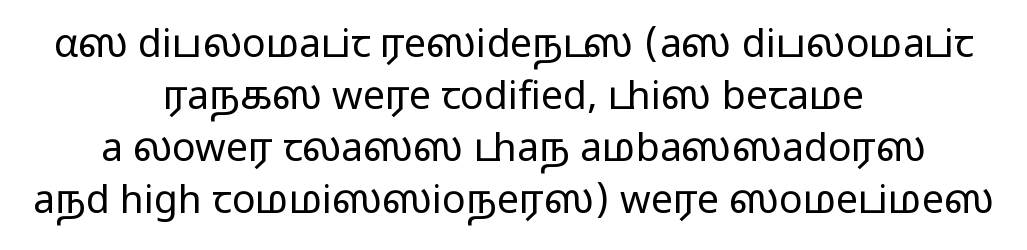
Q: Is the text bold? A: No.
Q: Is the text italic (slanted)? A: No, it is upright.
Q: Is the typeface a serif or a sans-serif typeface? A: Sans-serif.
Q: Is the text underlined? A: No.
Q: How is the paragraph aligned? A: Centered.
Q: Is the spacing between letters normal or unusually wide? A: Normal.
Q: Is the spacing between lines tight, normal or loose? A: Normal.
Q: Width (condensed, normal, or wide)? A: Wide.
Q: Stroke contrast? A: Low.
Q: x-height? A: Medium.
Q: Monospaced? A: No.
